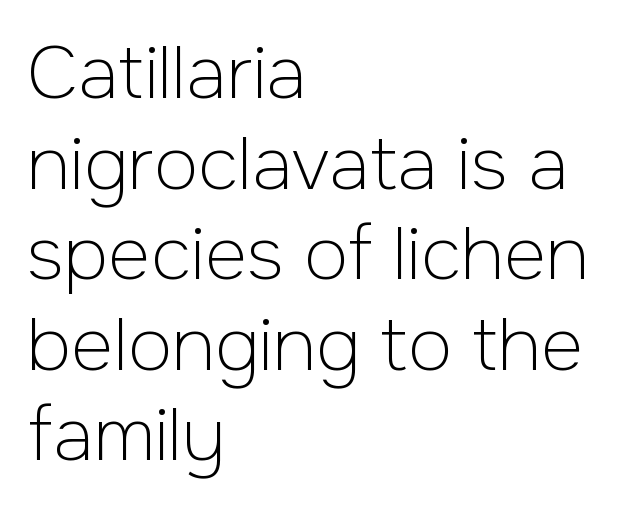
The letters stand upright; this is a roman face. Grotesque or geometric, the face here clearly has no serifs. The letterforms sit at book weight or below. If you drew a ruler down the left edge, every line would touch it.
